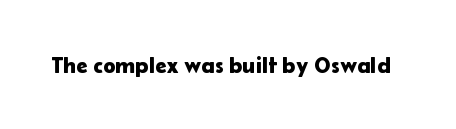
The image shows 23 px text type, upright; set normal letter spacing, not underlined.
